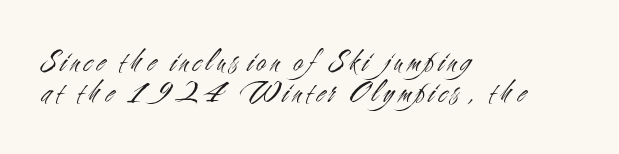
Q: Is the text bold? A: No.
Q: Is the text italic (slanted)? A: Yes.
Q: Is the typeface a serif or a sans-serif typeface? A: Sans-serif.
Q: Is the text underlined? A: No.
Q: How is the paragraph aligned? A: Left-aligned.
Q: Is the spacing between lines tight, normal or loose? A: Tight.
Q: Width (condensed, normal, or wide)? A: Condensed.
Q: Stroke contrast? A: Medium.
Q: x-height? A: Small.
Q: Monospaced? A: No.
